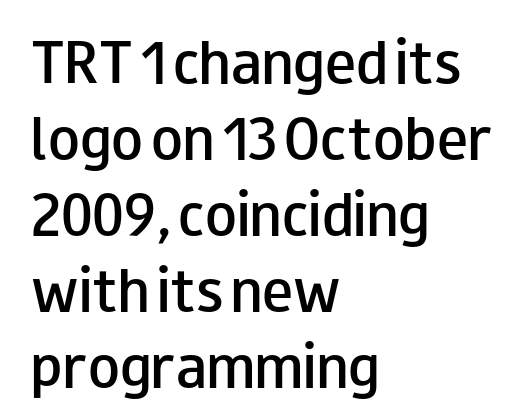
Q: Is the text bold? A: Semi-bold.
Q: Is the text italic (slanted)? A: No, it is upright.
Q: Is the typeface a serif or a sans-serif typeface? A: Sans-serif.
Q: Is the text underlined? A: No.
Q: How is the paragraph aligned? A: Left-aligned.
Q: Is the spacing between letters normal or unusually wide? A: Normal.
Q: Is the spacing between lines tight, normal or loose? A: Normal.
Q: Width (condensed, normal, or wide)? A: Wide.
Q: Stroke contrast? A: Low.
Q: x-height? A: Small.
Q: Monospaced? A: No.
